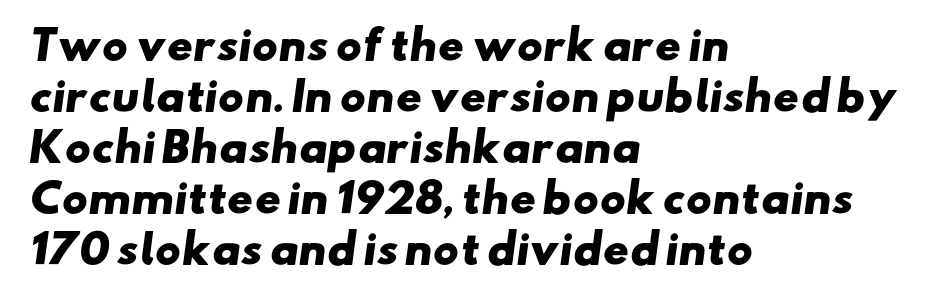
Q: Is the text bold? A: Yes.
Q: Is the typeface a serif or a sans-serif typeface? A: Sans-serif.
Q: Is the text underlined? A: No.
Q: How is the paragraph aligned? A: Left-aligned.
Q: Is the spacing between letters normal or unusually wide? A: Normal.
Q: Is the spacing between lines tight, normal or loose? A: Normal.
Q: Width (condensed, normal, or wide)? A: Wide.
Q: Stroke contrast? A: Low.
Q: x-height? A: Small.
Q: Monospaced? A: No.
